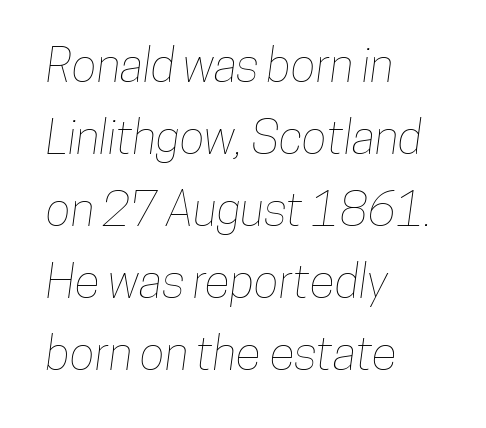
{"width": "condensed", "stroke_contrast": "low", "x_height": "medium", "monospaced": "no", "underline": "no", "align": "left", "line_spacing": "normal", "line_spacing_ratio": 1.53, "letter_spacing": "normal", "letter_spacing_em": 0.0, "glyph_px": 47}
